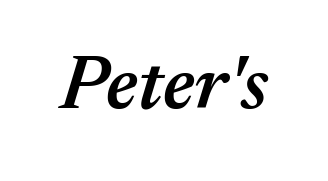
The image shows 76 px semibold type, italic (leaning right); set normal letter spacing, not underlined; medium stroke contrast and a medium x-height.
